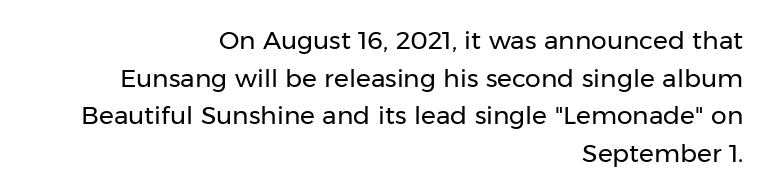
The area under the type is left untouched. Layout note: lines flush right. You could call the tracking neutral — neither tight nor loose. The weight tops out at a normal text grade. The letters stand straight up with perfectly vertical stems. The vertical gap from one line to the next is medium.
